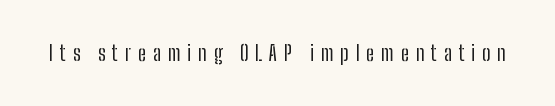
Inter-character spacing is expanded well beyond the font's built-in metrics. Nothing heavy about these letters — not bold at all. Descenders are the only things crossing below the line. Ascenders rise straight up at ninety degrees.
